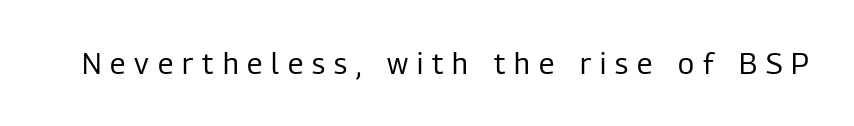
The weight tops out at a normal text grade. Check under the words: just untouched page. Nope, no serifs anywhere on these letters. This sample uses expanded letter spacing, leaving extra air between glyphs.
